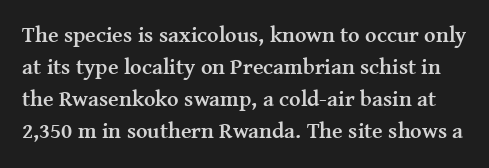
The image shows 22 px bold type, upright; set normal line spacing (1.46x), normal letter spacing, not underlined.
